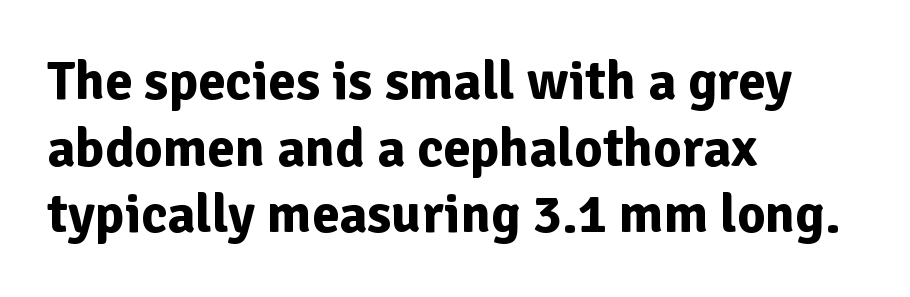
{"serif": "no", "italic": "no", "bold": "yes", "weight": "bold", "width": "normal", "stroke_contrast": "low", "x_height": "medium", "monospaced": "no", "underline": "no", "align": "left", "line_spacing_ratio": 1.21, "letter_spacing": "normal", "letter_spacing_em": 0.0, "glyph_px": 55}
